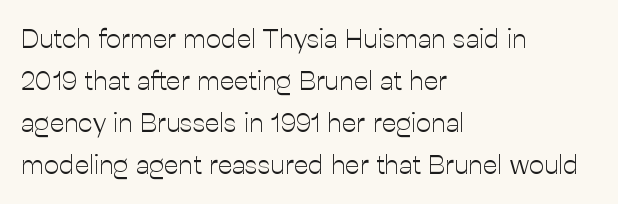
Q: Is the text bold? A: No.
Q: Is the text italic (slanted)? A: No, it is upright.
Q: Is the text underlined? A: No.
Q: How is the paragraph aligned? A: Left-aligned.
Q: Is the spacing between letters normal or unusually wide? A: Normal.
Q: Is the spacing between lines tight, normal or loose? A: Normal.
